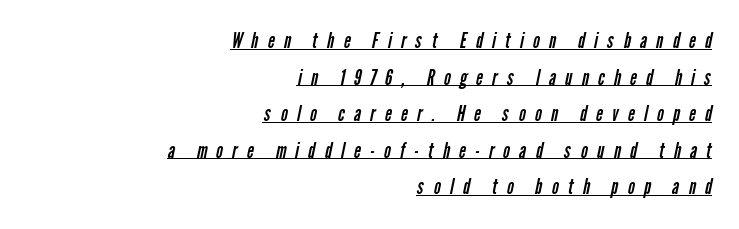
The image shows 21 px text type; set right-aligned, line spacing 1.74x, unusually wide letter spacing (+0.44 em), underlined.
